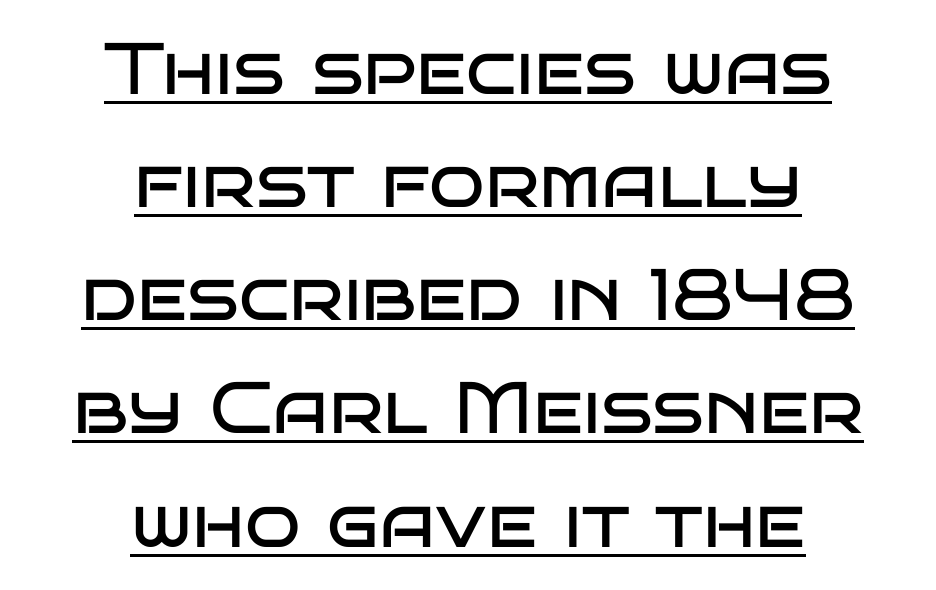
When letters stand straight like this, we call the style roman or upright. Is there much room between lines? A standard amount, neither cramped nor airy. Note the varied advance widths — an 'i' is clearly narrower than an 'm'. The weight would be labelled regular, book, light, or lighter still. These lines are centered, leaving both edges ragged. No extra tracking has been applied to these lines.
